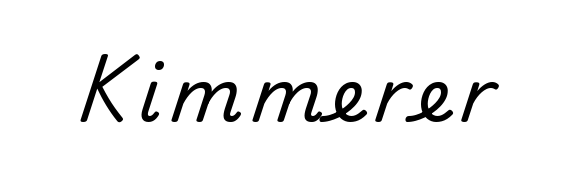
Q: Is the text italic (slanted)? A: Yes.
Q: Is the typeface a serif or a sans-serif typeface? A: Sans-serif.
Q: Is the text underlined? A: No.
Q: Width (condensed, normal, or wide)? A: Normal.
Q: Stroke contrast? A: Medium.
Q: x-height? A: Small.
Q: Monospaced? A: No.
